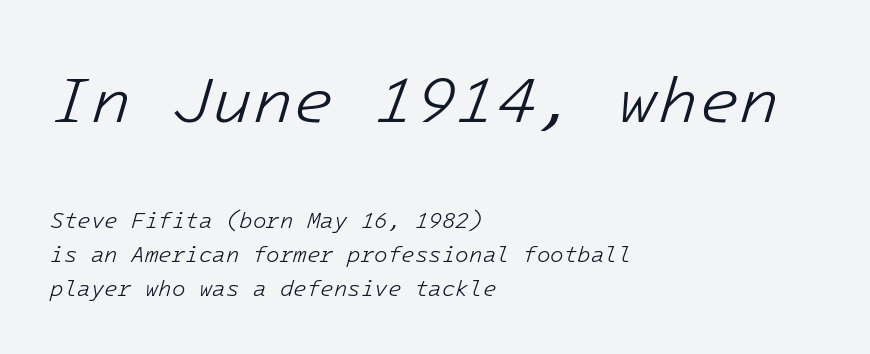
Q: Is the text bold? A: No.
Q: Is the text italic (slanted)? A: Yes, it leans right by about 16 degrees.
Q: Is the text underlined? A: No.
Q: How is the paragraph aligned? A: Left-aligned.
Q: Is the spacing between letters normal or unusually wide? A: Normal.
Q: Is the spacing between lines tight, normal or loose? A: Normal.
Q: Which block of text is set in a larger size, the first (top) or the second (bottom)? A: The first (top) one.
Q: Width (condensed, normal, or wide)? A: Normal.
Q: Stroke contrast? A: Low.
Q: x-height? A: Medium.
Q: Monospaced? A: Yes.
